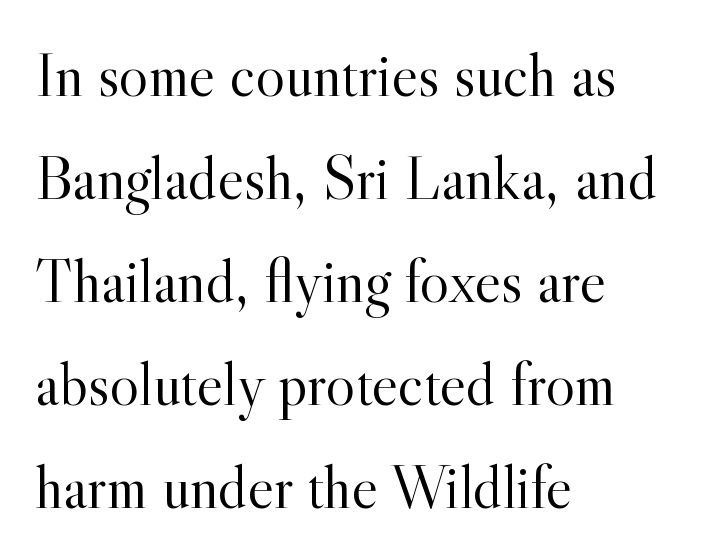
{"serif": "yes", "italic": "no", "bold": "no", "weight": "light", "width": "normal", "x_height": "small", "monospaced": "no", "underline": "no", "align": "left", "line_spacing": "normal", "line_spacing_ratio": 1.66, "letter_spacing": "normal", "letter_spacing_em": 0.0, "glyph_px": 62}
